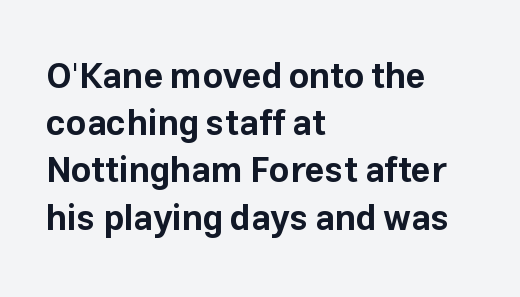
The image shows 35 px bold sans-serif type, upright; set left-aligned, normal line spacing (1.35x), normal letter spacing, not underlined; low stroke contrast and a medium x-height.
